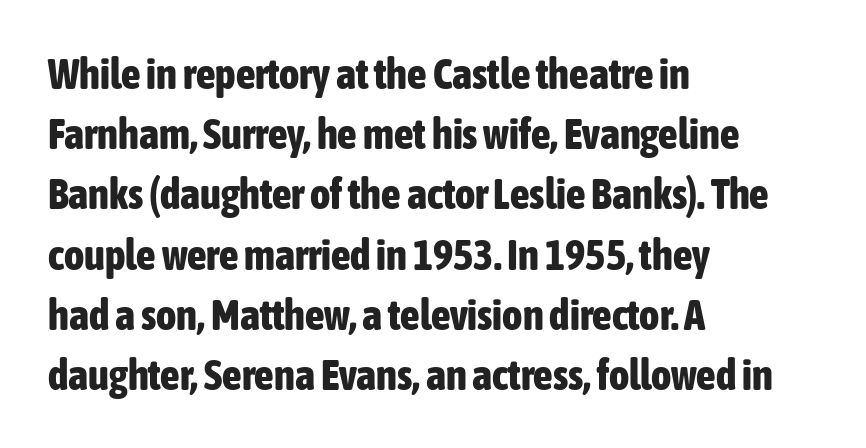
Normally led — the rows are evenly, conventionally spaced. Style check: upright. How are the letters spaced? Ordinarily, with no added tracking. Each letter's strokes conclude bluntly, with no projecting serifs. The strokes are fattened all the way to bold. Bare-footed words on every line.
